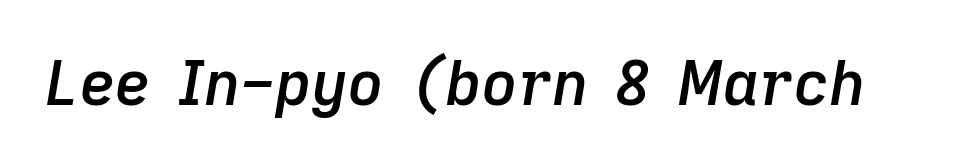
{"italic": "yes", "lean": "right", "slant_degrees": 9, "bold": "semi", "weight": "semibold", "width": "normal", "stroke_contrast": "low", "x_height": "medium", "monospaced": "no", "underline": "no", "letter_spacing": "normal", "letter_spacing_em": 0.0, "glyph_px": 62}
